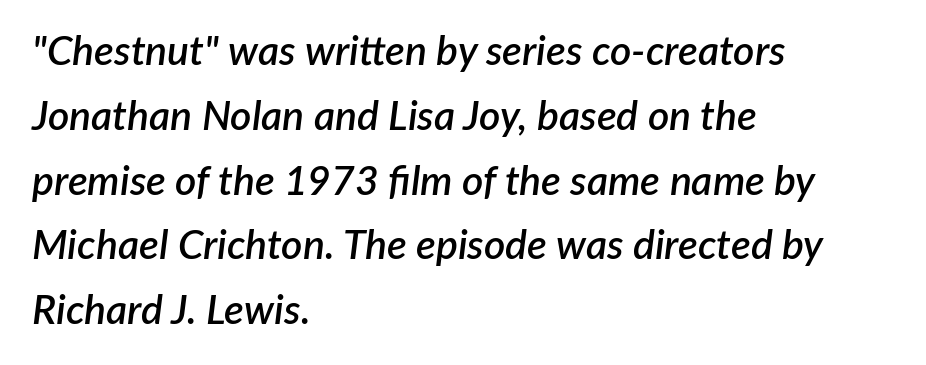
A typesetter would call this proportional, since set widths differ per character. The passage shown is semibold, sitting just below true bold. The rendering uses a moderate line-height, typical for paragraphs. Underlining? Definitely not there. Short and long lines alike share a common starting point at left. If you drew a line through each stem, it would be angled.
